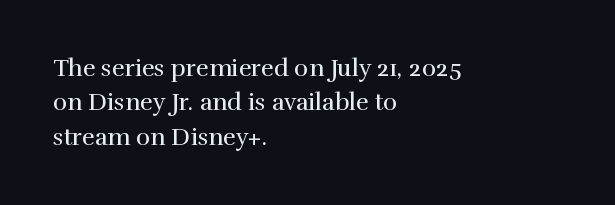
Q: Is the text bold? A: No.
Q: Is the text italic (slanted)? A: No, it is upright.
Q: Is the text underlined? A: No.
Q: How is the paragraph aligned? A: Left-aligned.
Q: Is the spacing between letters normal or unusually wide? A: Normal.
Q: Is the spacing between lines tight, normal or loose? A: Normal.
